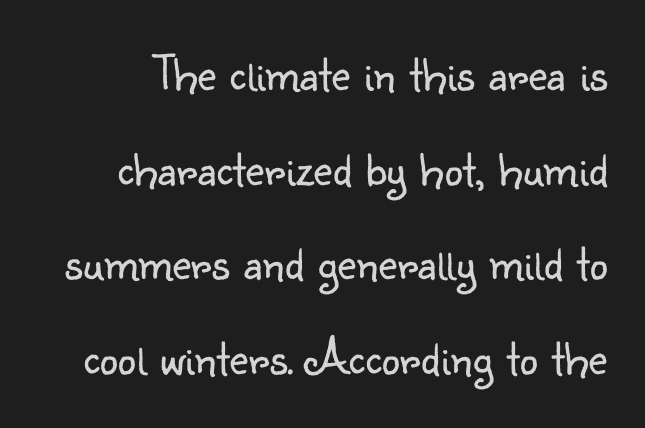
Q: Is the text bold? A: No.
Q: Is the text italic (slanted)? A: No, it is upright.
Q: Is the typeface a serif or a sans-serif typeface? A: Sans-serif.
Q: Is the text underlined? A: No.
Q: Is the spacing between letters normal or unusually wide? A: Normal.
Q: Width (condensed, normal, or wide)? A: Normal.
Q: Stroke contrast? A: Low.
Q: x-height? A: Small.
Q: Monospaced? A: No.
